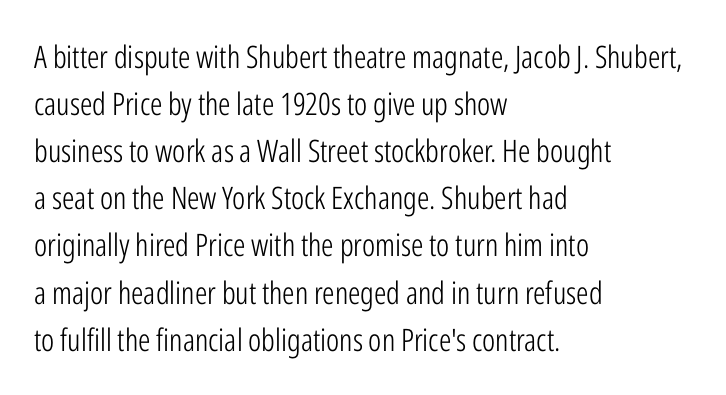
{"serif": "no", "italic": "no", "bold": "no", "weight": "light", "width": "condensed", "stroke_contrast": "low", "x_height": "medium", "monospaced": "no", "underline": "no", "align": "left", "line_spacing": "normal", "line_spacing_ratio": 1.52, "letter_spacing": "normal", "letter_spacing_em": 0.0, "glyph_px": 31}
